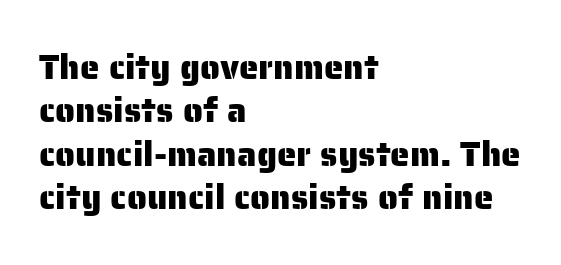
{"serif": "no", "italic": "no", "width": "normal", "stroke_contrast": "low", "x_height": "medium", "monospaced": "no", "underline": "no", "align": "left", "line_spacing_ratio": 1.24, "letter_spacing": "normal", "letter_spacing_em": 0.0, "glyph_px": 35}
